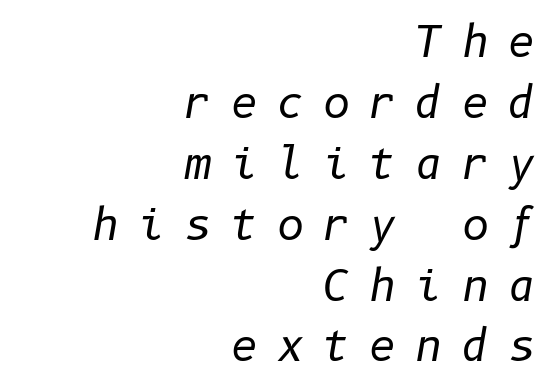
{"italic": "yes", "lean": "right", "slant_degrees": 10, "bold": "no", "weight": "regular", "width": "normal", "stroke_contrast": "low", "x_height": "medium", "underline": "no", "align": "right", "line_spacing": "normal", "line_spacing_ratio": 1.45, "letter_spacing": "wide", "letter_spacing_em": 0.45, "glyph_px": 42}
